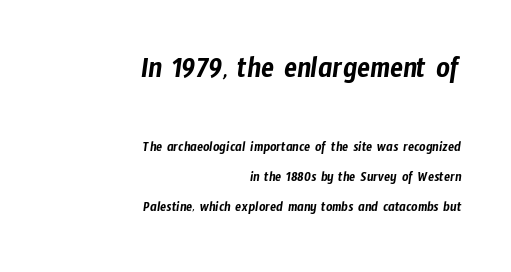
Q: Is the typeface a serif or a sans-serif typeface? A: Sans-serif.
Q: Is the text underlined? A: No.
Q: How is the paragraph aligned? A: Right-aligned.
Q: Is the spacing between letters normal or unusually wide? A: Normal.
Q: Is the spacing between lines tight, normal or loose? A: Loose.
Q: Which block of text is set in a larger size, the first (top) or the second (bottom)? A: The first (top) one.
Q: Width (condensed, normal, or wide)? A: Condensed.
Q: Stroke contrast? A: Low.
Q: x-height? A: Medium.
Q: Monospaced? A: No.
